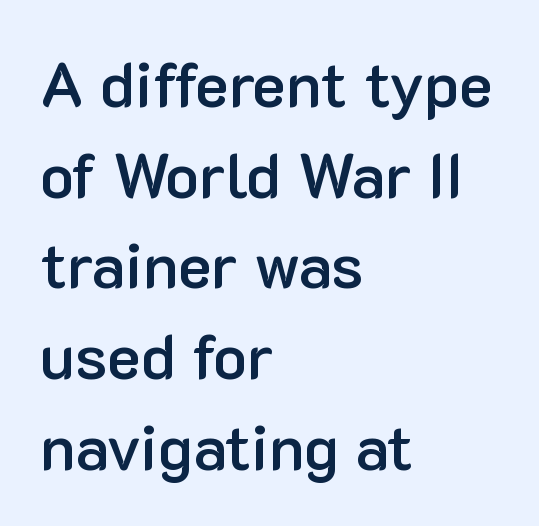
Inter-character spacing is left at the font's built-in metrics. Type style note: lacks serifs. The strip under each line holds only bare page. Every character sits straight up, as roman type does. Short and long lines alike share a common starting point at left.
